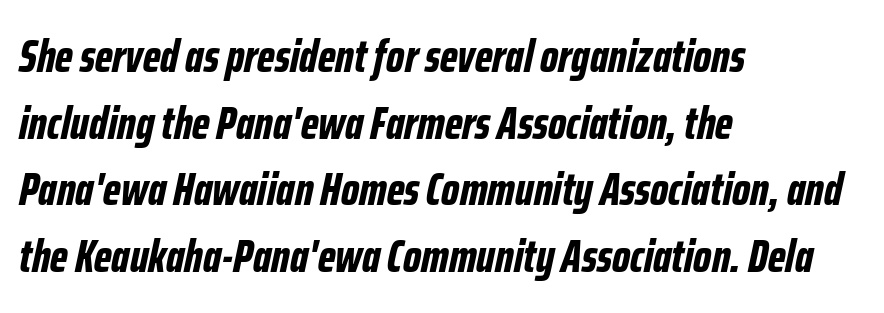
{"italic": "yes", "lean": "right", "slant_degrees": 12, "bold": "yes", "weight": "bold", "width": "condensed", "stroke_contrast": "low", "x_height": "medium", "monospaced": "no", "underline": "no", "align": "left", "line_spacing": "normal", "line_spacing_ratio": 1.45, "letter_spacing": "normal", "letter_spacing_em": 0.0, "glyph_px": 46}
